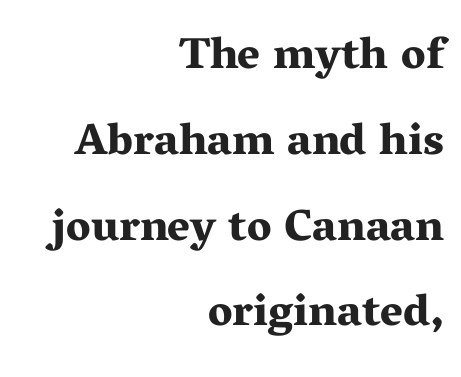
Character widths vary here, with narrow letters taking less room than wide ones. The rendering anchors every line to the right-hand side. These words are printed bold, with thick strokes throughout. This rendering leaves character spacing at its baseline value. Unlike italic type, these characters show no tilt at all.
